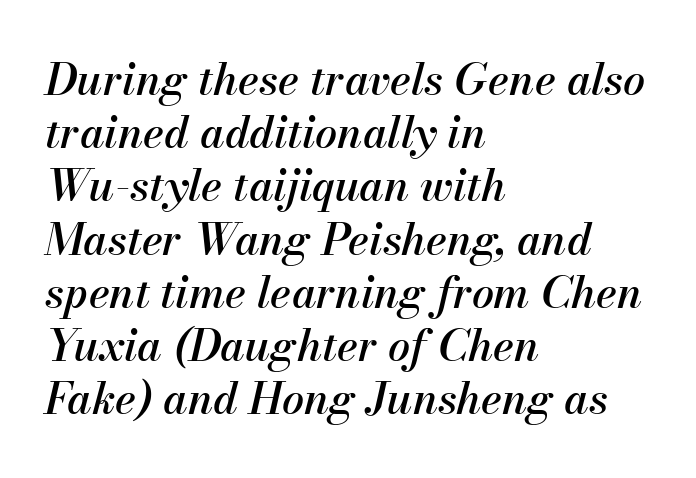
Each row of text sits above clean, open space. Is the type slanted? Yes — the strokes lean at a clear angle. The paragraph shown leans on its left margin. The letters advance in unequal steps, a hallmark of proportional type. The letters sit at their default tracking, neither squeezed nor spread.
